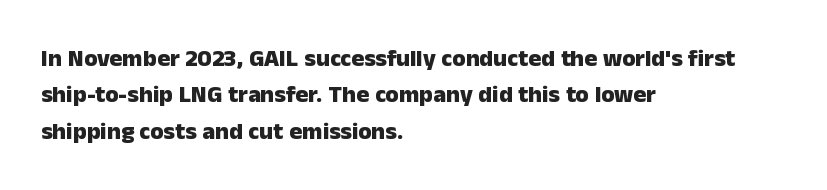
The designer left line spacing at the default. The horizontal fit of the characters is conventional and even. The specimen reads as upright at a glance. The passage shown is not underscored anywhere. The letters are bold, with thick, heavy strokes.
